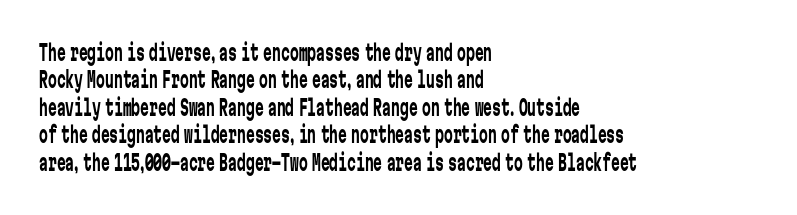
Counters stay open thanks to moderate or lighter strokes. All the whitespace from short lines collects on the right. Normally led — the rows are evenly, conventionally spaced. The glyphs are unaccompanied by any horizontal stroke below them.
